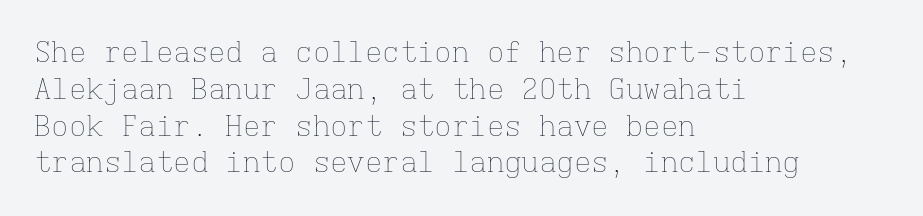
{"italic": "no", "bold": "no", "weight": "thin", "width": "normal", "stroke_contrast": "low", "x_height": "medium", "monospaced": "yes", "underline": "no", "align": "left", "line_spacing": "normal", "line_spacing_ratio": 1.27, "letter_spacing": "normal", "letter_spacing_em": 0.0, "glyph_px": 29}
